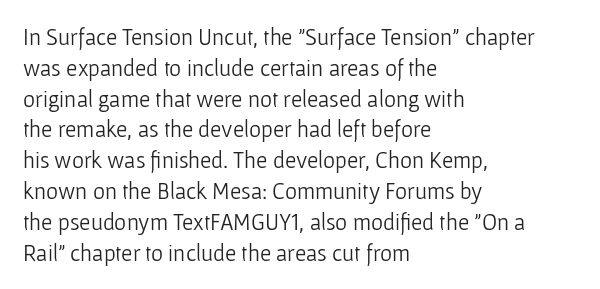
The image shows 23 px text type, upright; set left-aligned, normal line spacing (1.34x), normal letter spacing, not underlined.
